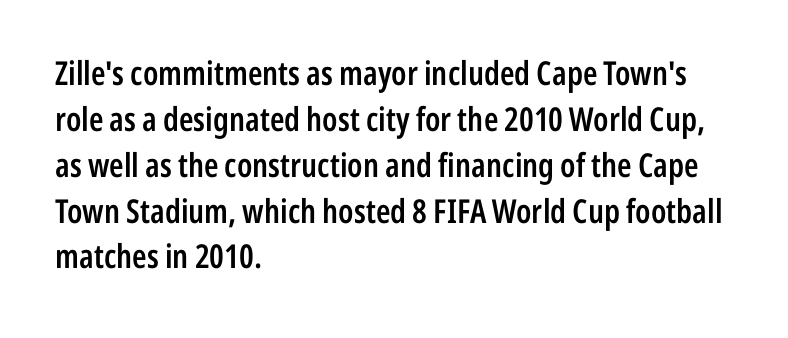
Q: Is the text bold? A: Semi-bold.
Q: Is the text italic (slanted)? A: No, it is upright.
Q: Is the typeface a serif or a sans-serif typeface? A: Sans-serif.
Q: Is the text underlined? A: No.
Q: How is the paragraph aligned? A: Left-aligned.
Q: Is the spacing between letters normal or unusually wide? A: Normal.
Q: Is the spacing between lines tight, normal or loose? A: Normal.
Q: Width (condensed, normal, or wide)? A: Condensed.
Q: Stroke contrast? A: Low.
Q: x-height? A: Medium.
Q: Monospaced? A: No.
